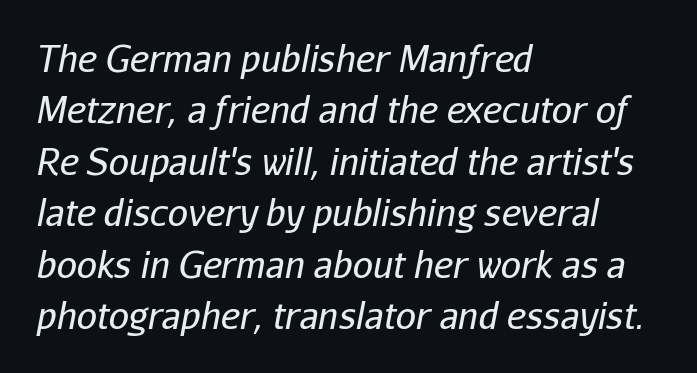
{"italic": "yes", "lean": "right", "slant_degrees": 11, "bold": "no", "weight": "regular", "width": "normal", "stroke_contrast": "low", "x_height": "medium", "monospaced": "no", "underline": "no", "align": "left", "line_spacing": "normal", "line_spacing_ratio": 1.43, "letter_spacing": "normal", "letter_spacing_em": 0.0, "glyph_px": 36}
